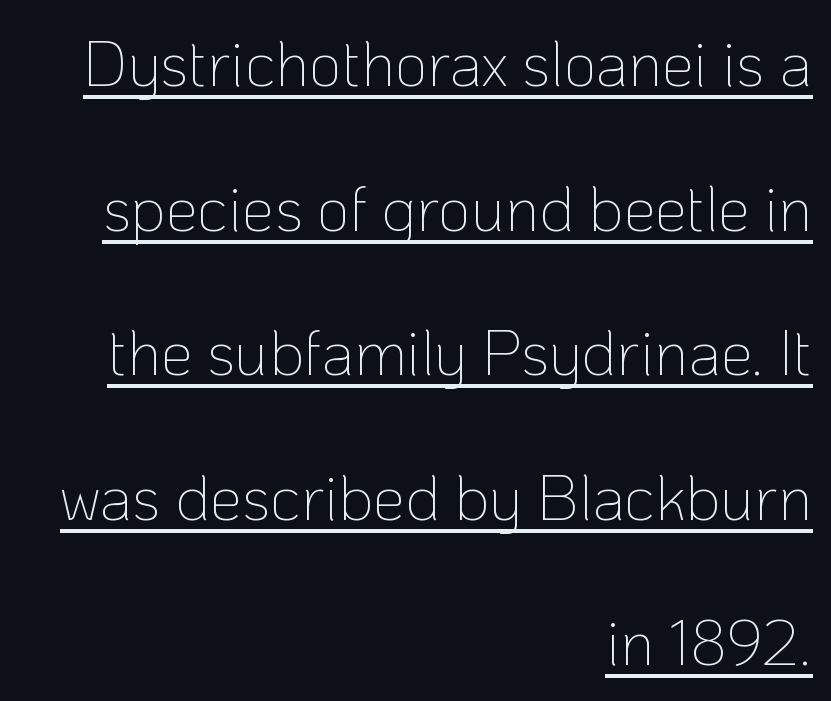
The rendering uses a large line-height, opening up the rows. Italic? Not at all — the glyphs are vertical. Looks like regular typesetting: each glyph gets only the width it needs. Glance below the letters and you will spot a drawn line. Nobody touched the tracking dial on this one.
